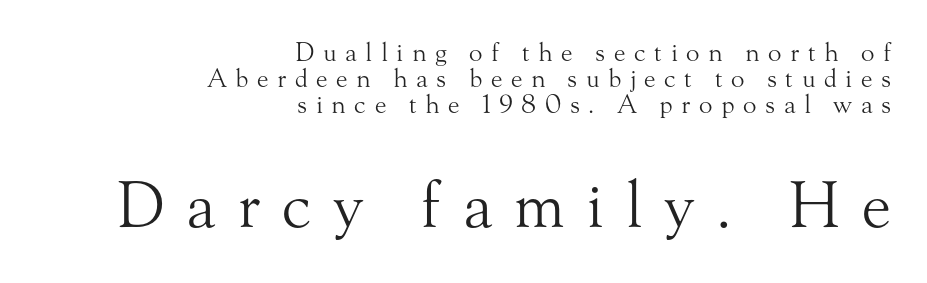
The letters carry serifs — small finishing strokes at the ends of their stems. Top chunk: small. Bottom chunk: large. Heft: none added — not bold. The passage shown is typed in a proportional face where columns would drift.
